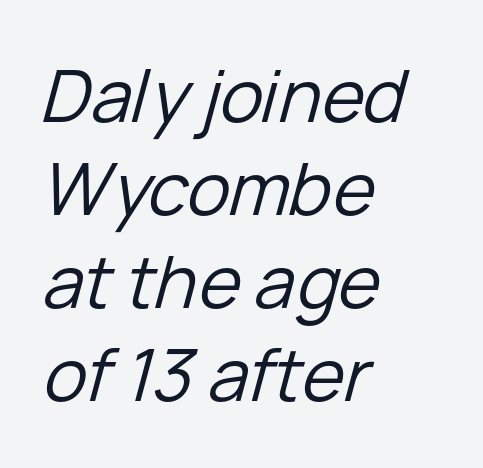
Quick note: underline off. These lines sit exactly where default settings would place them. These lines are rendered in a variable-pitch font. The letters sit at their default tracking, neither squeezed nor spread. Posture: slanted. Is the block centered? No — it sits flush against the left margin.
